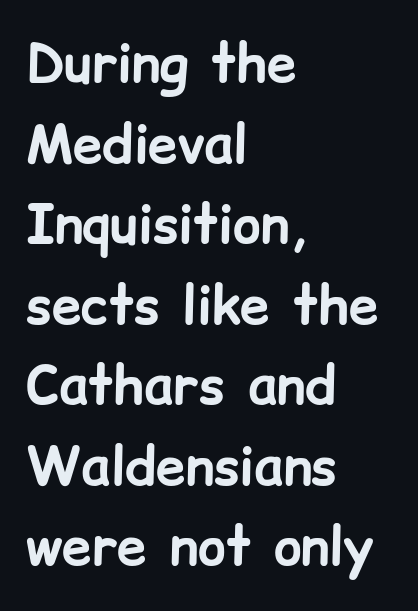
Q: Is the text bold? A: Yes.
Q: Is the text italic (slanted)? A: No, it is upright.
Q: Is the typeface a serif or a sans-serif typeface? A: Sans-serif.
Q: Is the text underlined? A: No.
Q: How is the paragraph aligned? A: Left-aligned.
Q: Is the spacing between letters normal or unusually wide? A: Normal.
Q: Is the spacing between lines tight, normal or loose? A: Normal.
Q: Width (condensed, normal, or wide)? A: Normal.
Q: Stroke contrast? A: Low.
Q: x-height? A: Medium.
Q: Monospaced? A: No.
